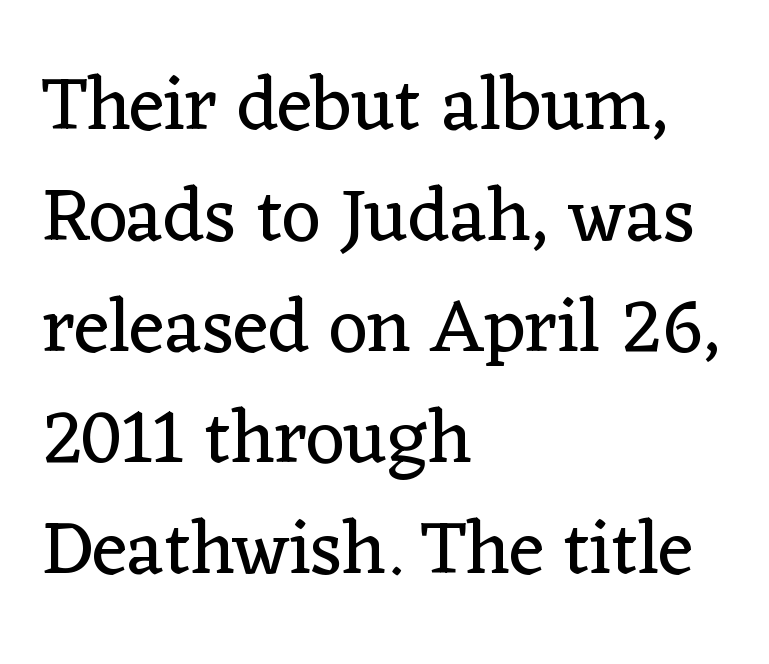
Q: Is the text bold? A: No.
Q: Is the text italic (slanted)? A: No, it is upright.
Q: Is the typeface a serif or a sans-serif typeface? A: Serif.
Q: Is the text underlined? A: No.
Q: How is the paragraph aligned? A: Left-aligned.
Q: Is the spacing between letters normal or unusually wide? A: Normal.
Q: Is the spacing between lines tight, normal or loose? A: Normal.
Q: Width (condensed, normal, or wide)? A: Normal.
Q: Stroke contrast? A: Low.
Q: x-height? A: Medium.
Q: Monospaced? A: No.
